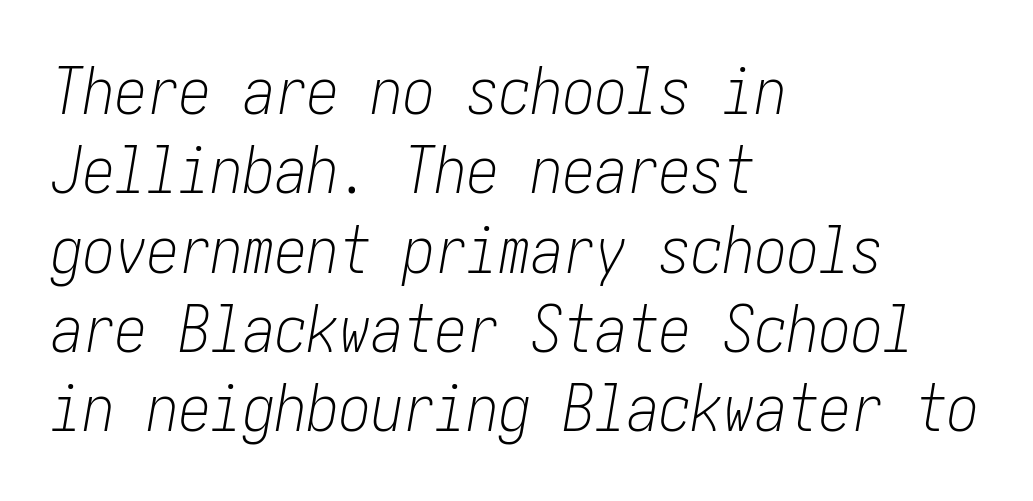
The passage is arranged the way most books set body copy — flush left. Plain, unruled lines of type. A typesetter would mark this as italic. Is this a heavy cut? Hardly; it is regular or lighter.
